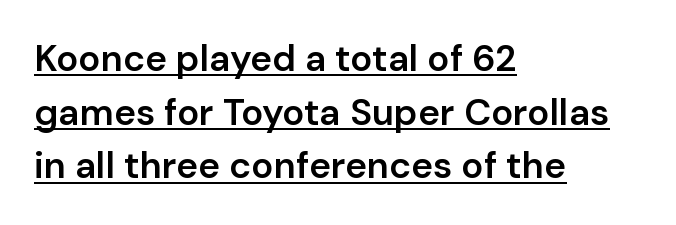
Serifs: no, the terminals of the letterforms are clean. How would I describe the line gaps? Plain and ordinary. The font is running at a semibold setting, under full bold. Standard letterfit; no display-style spreading of the glyphs.
